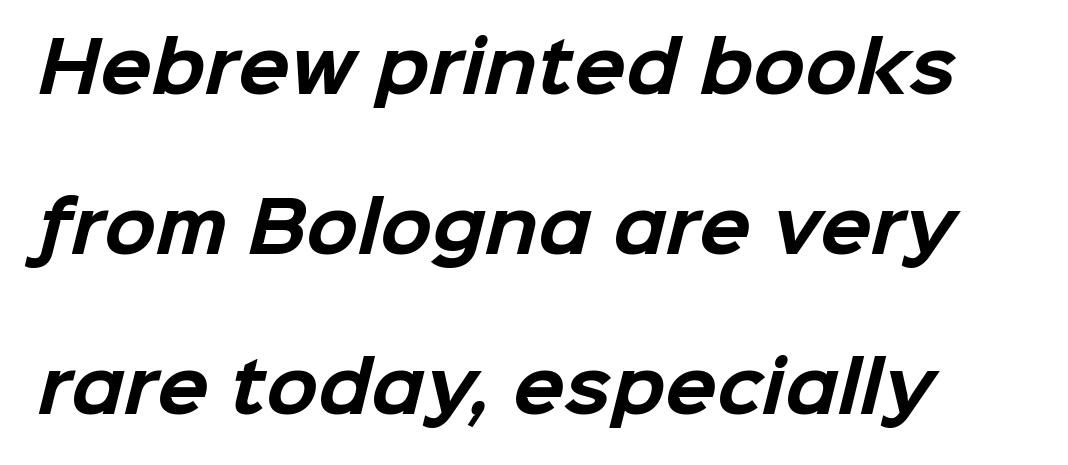
Q: Is the text bold? A: Yes.
Q: Is the typeface a serif or a sans-serif typeface? A: Sans-serif.
Q: Is the text underlined? A: No.
Q: Is the spacing between letters normal or unusually wide? A: Normal.
Q: Is the spacing between lines tight, normal or loose? A: Loose.
Q: Width (condensed, normal, or wide)? A: Normal.
Q: Stroke contrast? A: Low.
Q: x-height? A: Medium.
Q: Monospaced? A: No.
